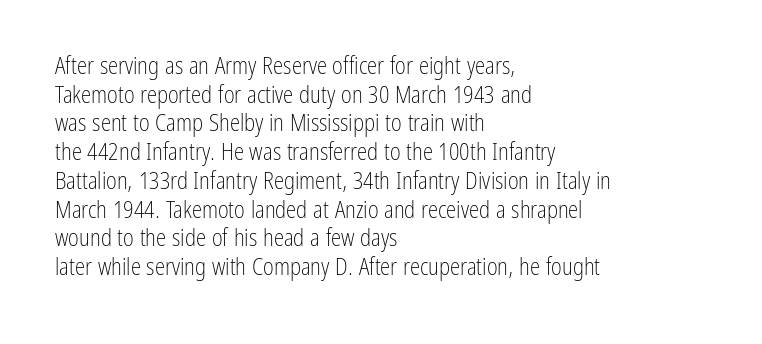
{"italic": "no", "bold": "no", "underline": "no", "align": "left", "line_spacing": "normal", "line_spacing_ratio": 1.25, "letter_spacing": "normal", "letter_spacing_em": 0.0, "glyph_px": 23}
